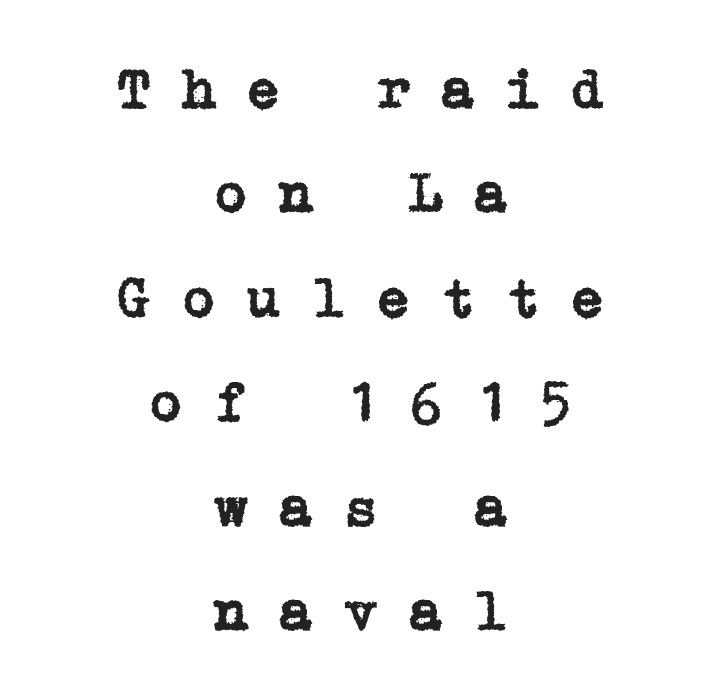
The image shows 58 px serif type, upright; set centered, line spacing 1.8x, unusually wide letter spacing (+0.5 em), not underlined; low stroke contrast and a medium x-height.
